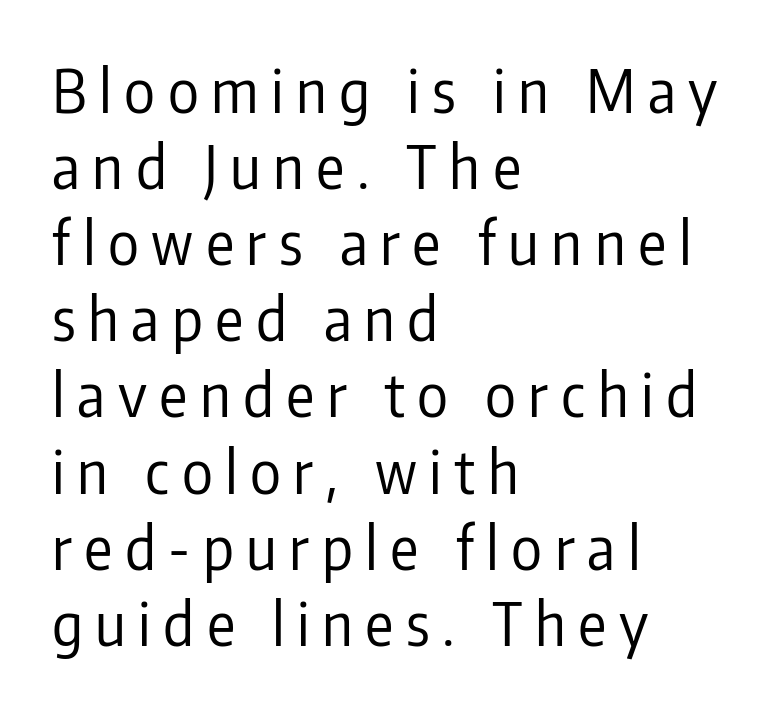
Do the characters align in a grid? No, the font is proportional. A light-to-regular cut is what we see here. The face used here is a sans, in the tradition of grotesques and geometrics. Underlining? Definitely not there.
